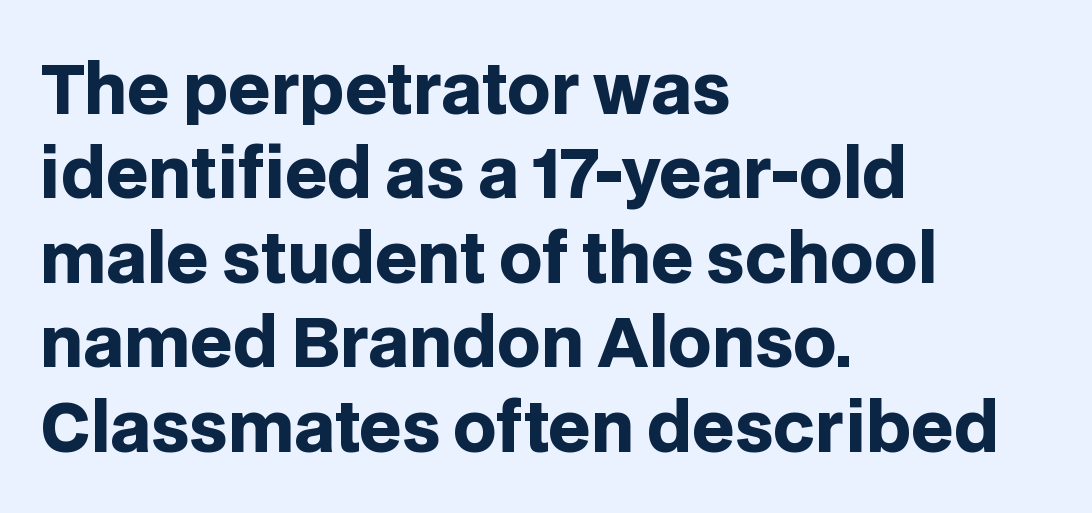
{"serif": "no", "italic": "no", "bold": "yes", "weight": "heavy", "width": "normal", "stroke_contrast": "low", "x_height": "large", "monospaced": "no", "underline": "no", "align": "left", "line_spacing": "normal", "line_spacing_ratio": 1.26, "letter_spacing": "normal", "letter_spacing_em": 0.0, "glyph_px": 67}
